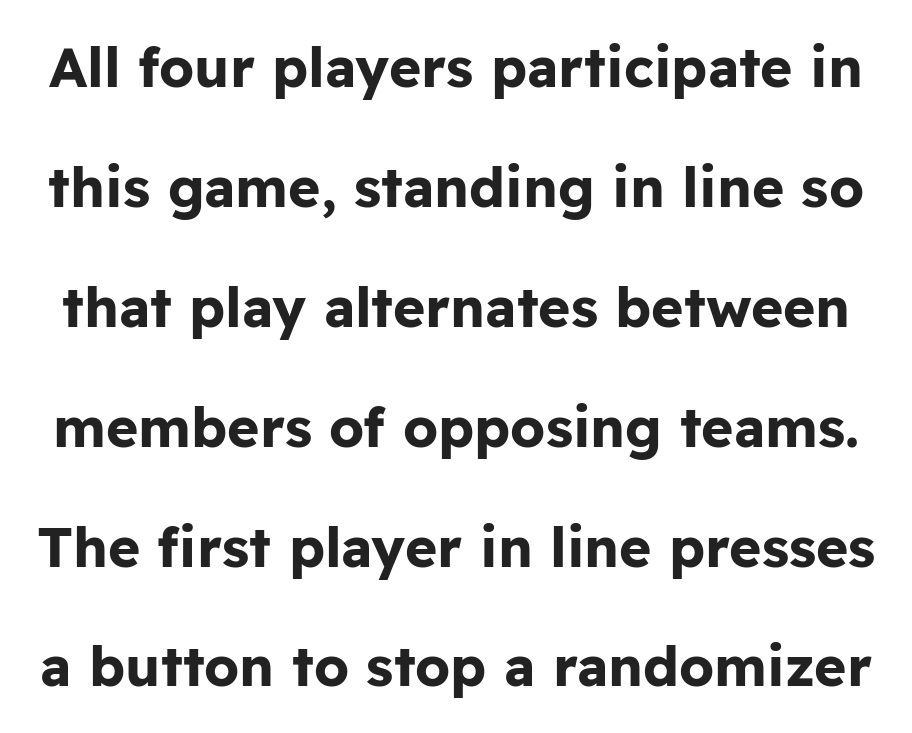
Rows of type keep a wide berth in the vertical direction. Nope, no serifs anywhere on these letters. The strip under each line holds only bare page. A typesetter would call this proportional, since set widths differ per character. You could call the tracking neutral — neither tight nor loose.
